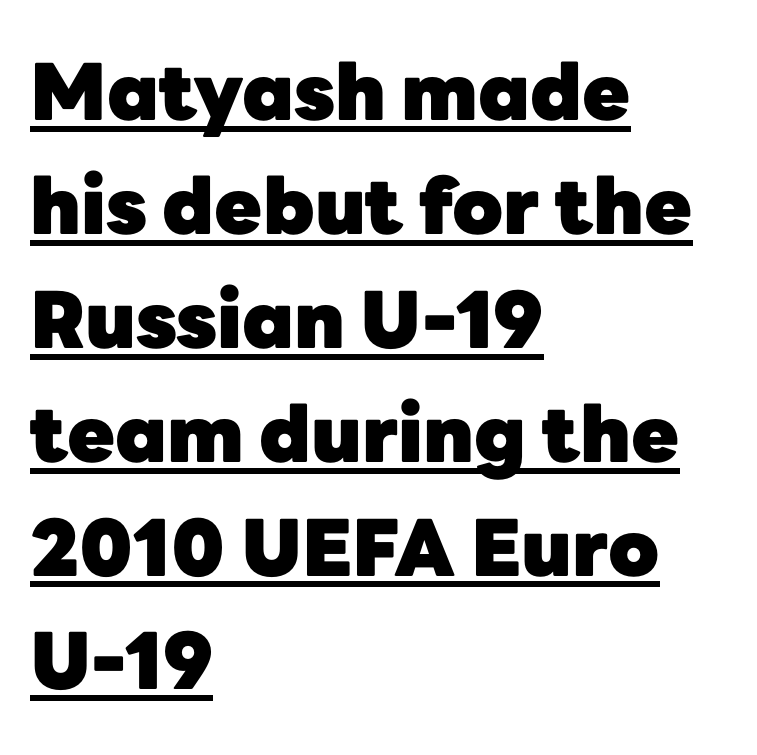
Q: Is the text bold? A: Yes.
Q: Is the text italic (slanted)? A: No, it is upright.
Q: Is the typeface a serif or a sans-serif typeface? A: Sans-serif.
Q: Is the text underlined? A: Yes.
Q: How is the paragraph aligned? A: Left-aligned.
Q: Is the spacing between letters normal or unusually wide? A: Normal.
Q: Is the spacing between lines tight, normal or loose? A: Normal.
Q: Width (condensed, normal, or wide)? A: Normal.
Q: Stroke contrast? A: Low.
Q: x-height? A: Medium.
Q: Monospaced? A: No.
